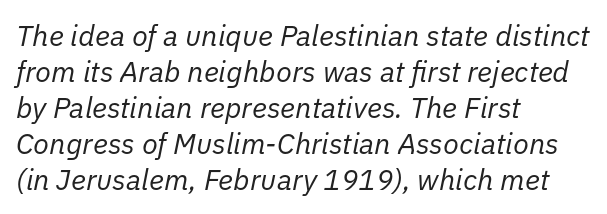
Q: Is the text bold? A: No.
Q: Is the text italic (slanted)? A: Yes, it leans right by about 11 degrees.
Q: Is the text underlined? A: No.
Q: How is the paragraph aligned? A: Left-aligned.
Q: Is the spacing between letters normal or unusually wide? A: Normal.
Q: Width (condensed, normal, or wide)? A: Normal.
Q: Stroke contrast? A: Low.
Q: x-height? A: Medium.
Q: Monospaced? A: No.
